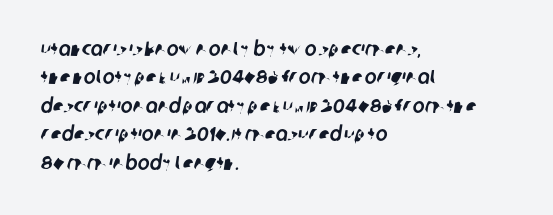
If you measured baseline to baseline, you'd find a middling distance. How are the letters spaced? Ordinarily, with no added tracking. Nobody drew a line under any word here. This rendering uses left alignment, leaving the right contour irregular.
